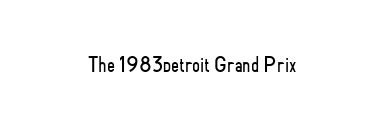
{"italic": "no", "bold": "no", "underline": "no", "letter_spacing": "normal", "letter_spacing_em": 0.0, "glyph_px": 23}
